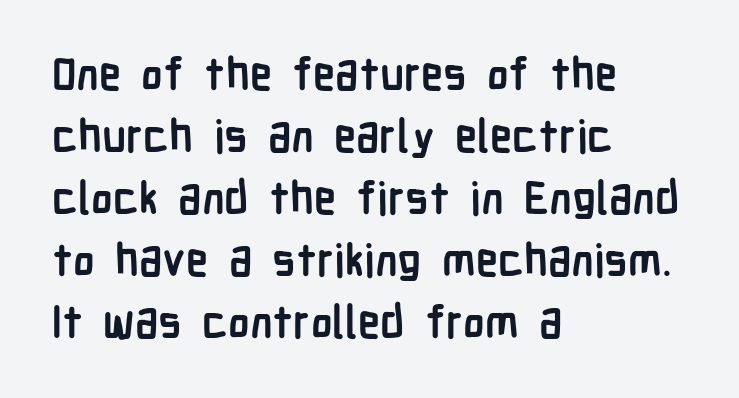
The lettering stays uniformly vertical, giving the passage a roman look. Vertical spacing — default. The words here are not underlined. In terms of letterspacing, this is plain default setting. Alignment: flush left. Examine the stroke ends and you'll find no serifs.
